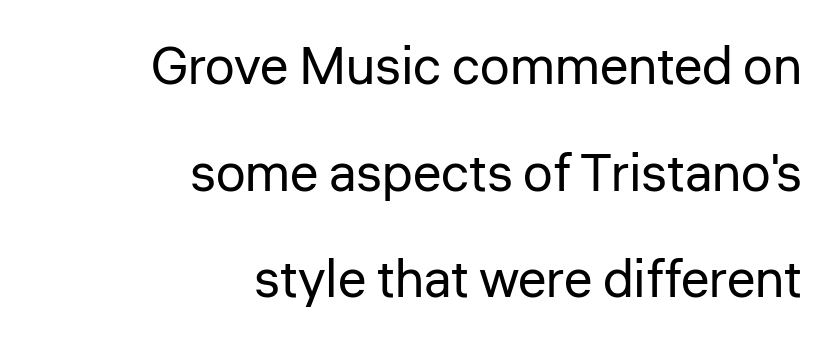
{"serif": "no", "italic": "no", "bold": "no", "weight": "regular", "width": "normal", "stroke_contrast": "low", "x_height": "medium", "monospaced": "no", "underline": "no", "align": "right", "line_spacing": "loose", "line_spacing_ratio": 2.01, "letter_spacing": "normal", "letter_spacing_em": 0.0, "glyph_px": 53}
